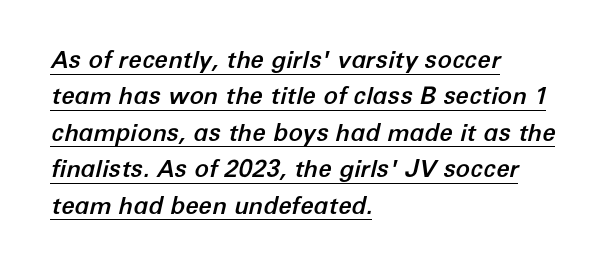
The image shows 24 px text type, italic (leaning right); set left-aligned, normal line spacing (1.52x), normal letter spacing, underlined.
